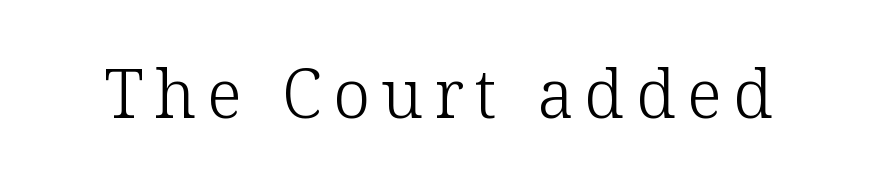
{"serif": "yes", "italic": "no", "bold": "no", "weight": "light", "width": "normal", "stroke_contrast": "low", "x_height": "medium", "monospaced": "no", "underline": "no", "glyph_px": 67}
